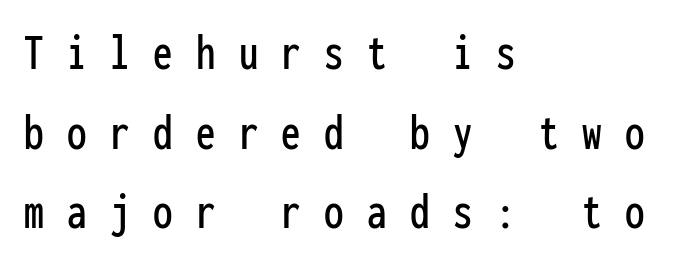
Inter-character spacing is expanded well beyond the font's built-in metrics. The words here are not underlined. These lines are composed in type without serifs. Quick note: interline space is typical.
